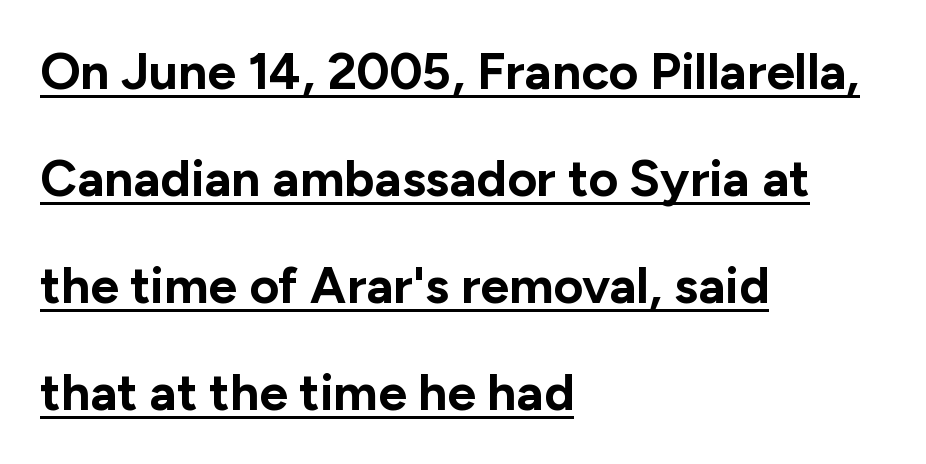
Caption: bold face, heavy strokes. Glyph-to-glyph distance matches everyday printed text. Varying glyph widths throughout — classic text-font behaviour. Quick note: interline space is abundant.
